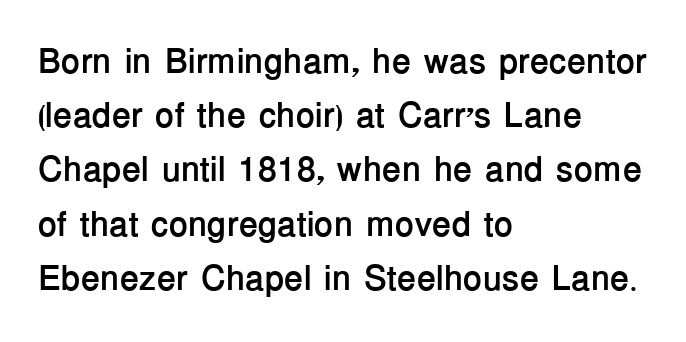
Q: Is the text bold? A: Yes.
Q: Is the text italic (slanted)? A: No, it is upright.
Q: Is the typeface a serif or a sans-serif typeface? A: Sans-serif.
Q: Is the text underlined? A: No.
Q: How is the paragraph aligned? A: Left-aligned.
Q: Is the spacing between letters normal or unusually wide? A: Normal.
Q: Is the spacing between lines tight, normal or loose? A: Normal.
Q: Width (condensed, normal, or wide)? A: Normal.
Q: Stroke contrast? A: Low.
Q: x-height? A: Medium.
Q: Monospaced? A: No.
